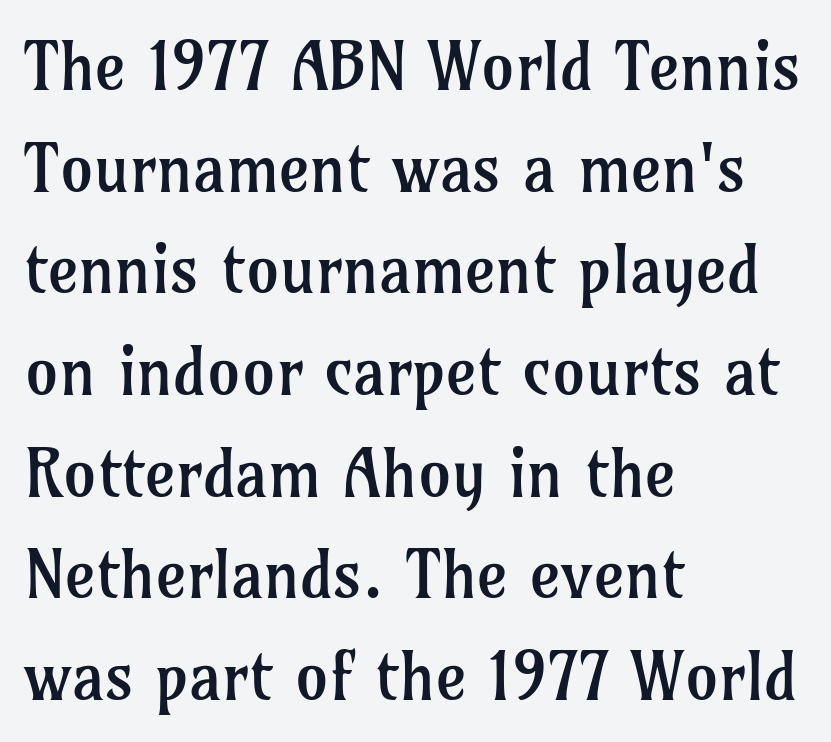
{"serif": "yes", "italic": "no", "bold": "no", "weight": "regular", "width": "normal", "stroke_contrast": "low", "x_height": "medium", "monospaced": "no", "underline": "no", "align": "left", "line_spacing": "normal", "line_spacing_ratio": 1.54, "letter_spacing": "normal", "letter_spacing_em": 0.0, "glyph_px": 66}
